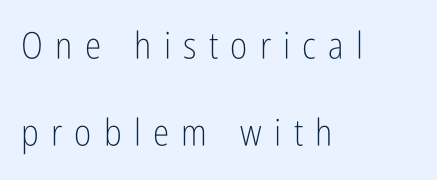
Spacing verdict: proportional, widths tailored to each character. This sample trades compactness for vertical openness between lines. Caption: multi-line text, flush left, ragged right. Short note: letters widely spaced. Nope, not italic — everything's standing straight. Only glyphs here, with clear space below each row.
